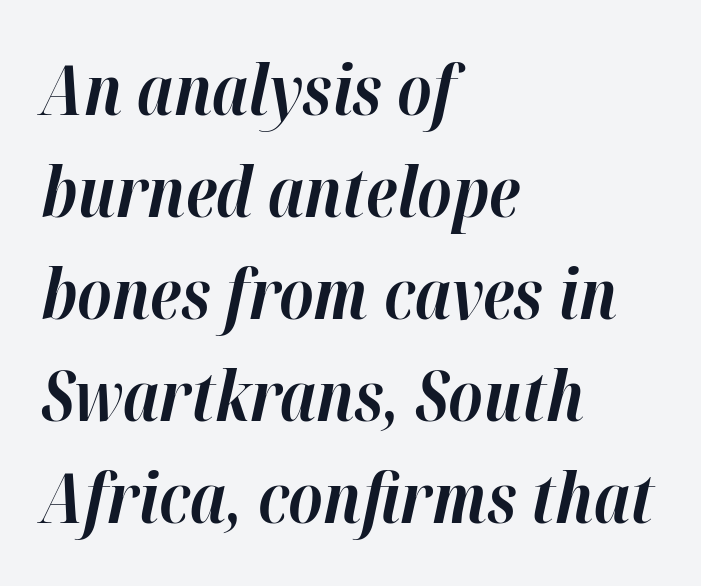
Q: Is the text bold? A: Yes.
Q: Is the text italic (slanted)? A: Yes, it leans right by about 12 degrees.
Q: Is the text underlined? A: No.
Q: How is the paragraph aligned? A: Left-aligned.
Q: Is the spacing between letters normal or unusually wide? A: Normal.
Q: Is the spacing between lines tight, normal or loose? A: Normal.
Q: Width (condensed, normal, or wide)? A: Normal.
Q: Stroke contrast? A: High.
Q: x-height? A: Medium.
Q: Monospaced? A: No.
